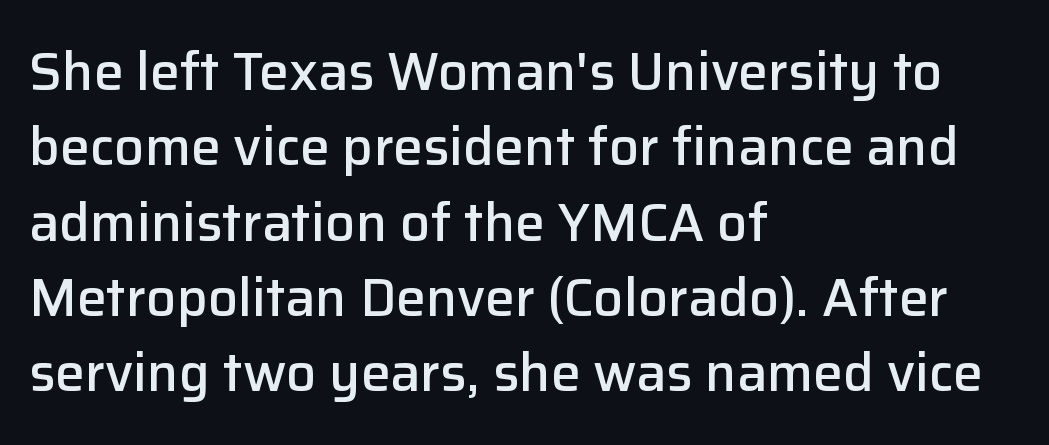
Q: Is the text bold? A: Semi-bold.
Q: Is the text italic (slanted)? A: No, it is upright.
Q: Is the typeface a serif or a sans-serif typeface? A: Sans-serif.
Q: Is the text underlined? A: No.
Q: How is the paragraph aligned? A: Left-aligned.
Q: Is the spacing between letters normal or unusually wide? A: Normal.
Q: Is the spacing between lines tight, normal or loose? A: Normal.
Q: Width (condensed, normal, or wide)? A: Normal.
Q: Stroke contrast? A: Low.
Q: x-height? A: Medium.
Q: Monospaced? A: No.
